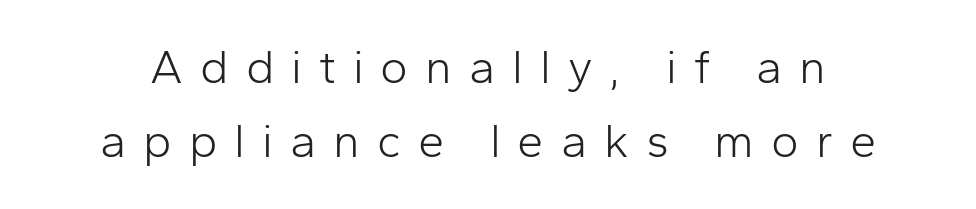
Q: Is the text bold? A: No.
Q: Is the text italic (slanted)? A: No, it is upright.
Q: Is the typeface a serif or a sans-serif typeface? A: Sans-serif.
Q: Is the text underlined? A: No.
Q: Is the spacing between letters normal or unusually wide? A: Unusually wide.
Q: Is the spacing between lines tight, normal or loose? A: Normal.
Q: Width (condensed, normal, or wide)? A: Normal.
Q: Stroke contrast? A: Low.
Q: x-height? A: Medium.
Q: Monospaced? A: No.
